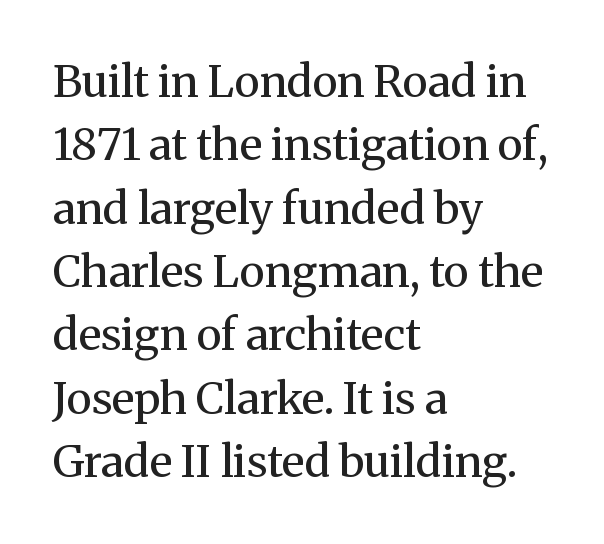
The area under the type is left untouched. A light-to-regular cut is what we see here. The letters sit at their default tracking, neither squeezed nor spread. Each letter's strokes conclude with small projecting serifs. A typesetter would call this proportional, since set widths differ per character. The space between consecutive lines is moderate.
